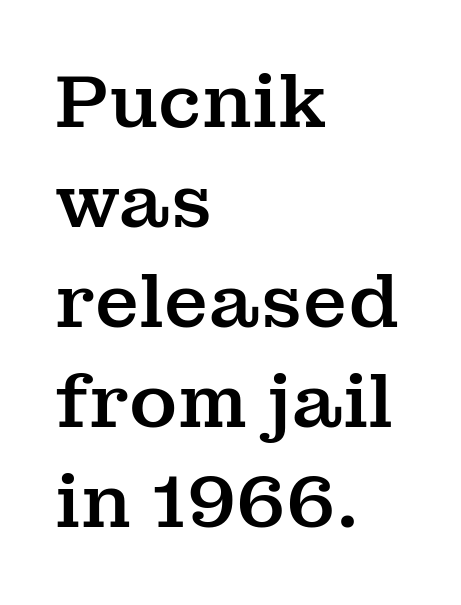
The image shows 73 px serif type, upright; set left-aligned, normal line spacing (1.37x), normal letter spacing, not underlined; medium stroke contrast and a medium x-height.
